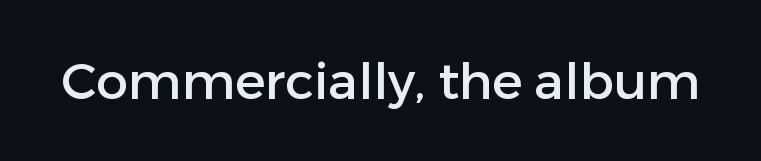
Q: Is the text italic (slanted)? A: No, it is upright.
Q: Is the typeface a serif or a sans-serif typeface? A: Sans-serif.
Q: Is the text underlined? A: No.
Q: Is the spacing between letters normal or unusually wide? A: Normal.
Q: Width (condensed, normal, or wide)? A: Normal.
Q: Stroke contrast? A: Low.
Q: x-height? A: Medium.
Q: Monospaced? A: No.
